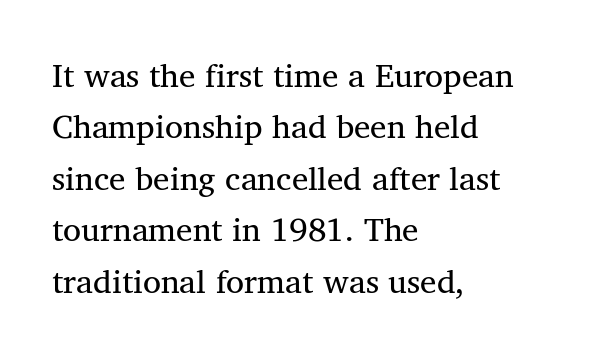
{"serif": "yes", "width": "normal", "stroke_contrast": "medium", "x_height": "medium", "monospaced": "no", "underline": "no", "align": "left", "line_spacing": "normal", "line_spacing_ratio": 1.56, "letter_spacing": "normal", "letter_spacing_em": 0.0, "glyph_px": 33}
